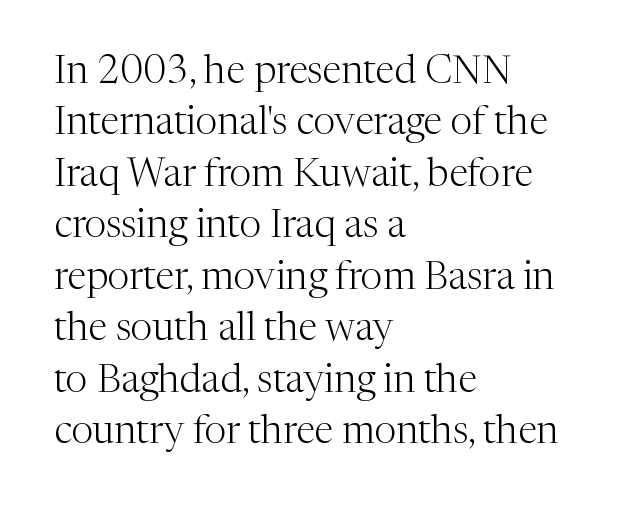
The image shows 39 px light serif type, upright; set left-aligned, normal line spacing (1.32x), normal letter spacing, not underlined; medium stroke contrast and a medium x-height.
